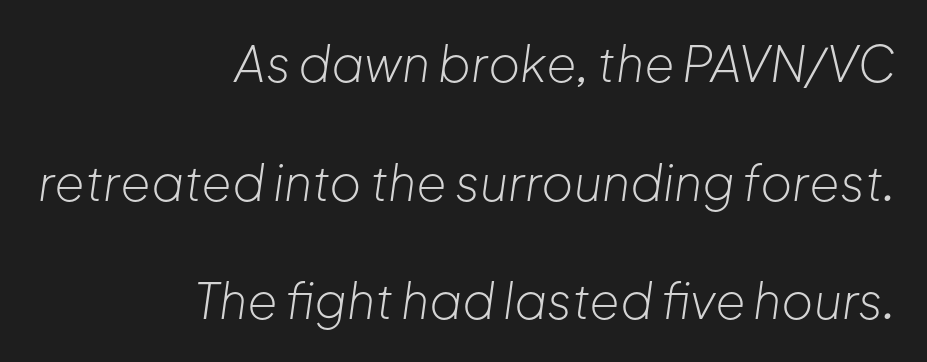
The image shows 49 px light type, italic (leaning right); set right-aligned, loose line spacing (2.42x), normal letter spacing, not underlined; low stroke contrast and a medium x-height.
